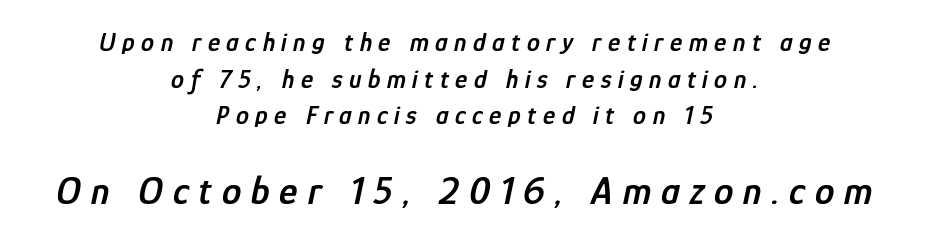
{"italic": "yes", "lean": "right", "slant_degrees": 12, "bold": "semi", "weight": "semibold", "width": "condensed", "stroke_contrast": "low", "x_height": "medium", "monospaced": "no", "underline": "no", "align": "center", "line_spacing": "normal", "line_spacing_ratio": 1.41, "letter_spacing": "wide", "letter_spacing_em": 0.25, "larger_block": "second", "size_ratio": 1.5, "glyph_px": 39}
